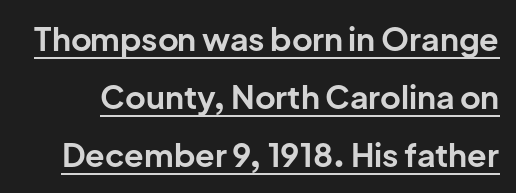
{"serif": "no", "italic": "no", "bold": "yes", "weight": "bold", "width": "normal", "stroke_contrast": "low", "x_height": "medium", "monospaced": "no", "underline": "yes", "line_spacing_ratio": 1.82, "letter_spacing": "normal", "letter_spacing_em": 0.0, "glyph_px": 32}
